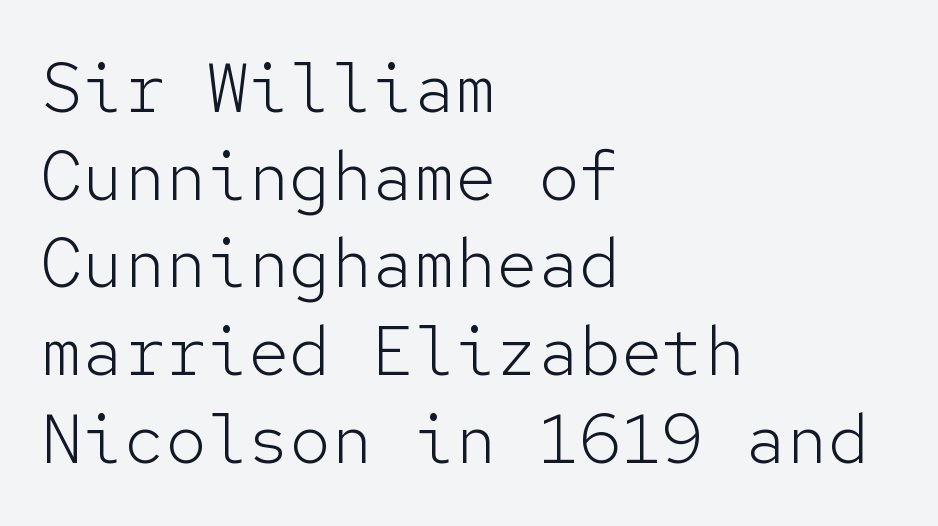
The image shows 69 px light sans-serif type, upright, monospaced; set left-aligned, normal line spacing (1.27x), normal letter spacing, not underlined; low stroke contrast and a medium x-height.
